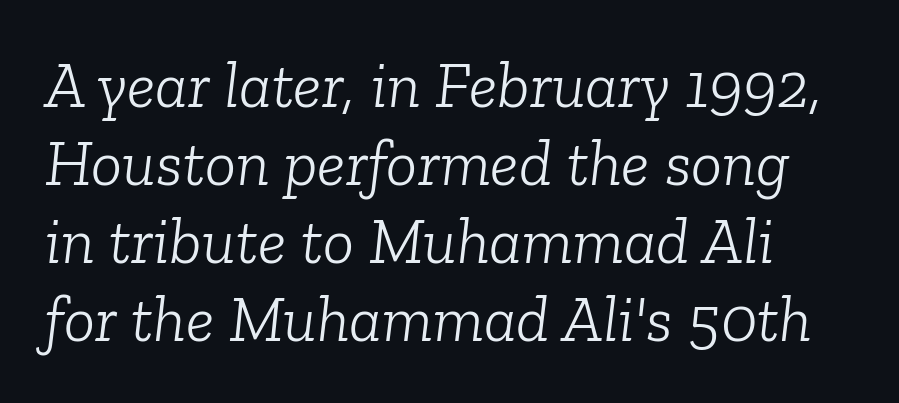
{"serif": "yes", "italic": "yes", "lean": "right", "slant_degrees": 6, "bold": "no", "weight": "light", "width": "normal", "stroke_contrast": "low", "x_height": "medium", "monospaced": "no", "underline": "no", "line_spacing_ratio": 1.2, "letter_spacing": "normal", "letter_spacing_em": 0.0, "glyph_px": 65}
